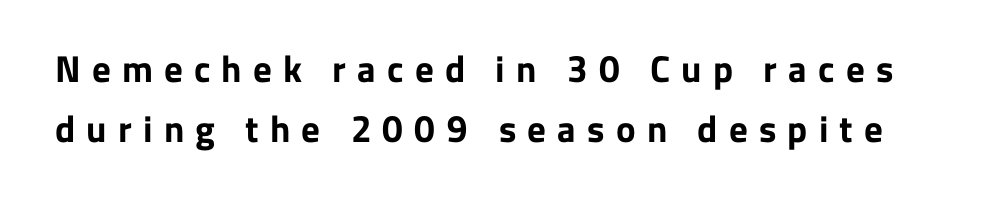
The image shows 37 px bold sans-serif type, upright; set normal line spacing (1.63x), unusually wide letter spacing (+0.3 em), not underlined; low stroke contrast and a medium x-height.
